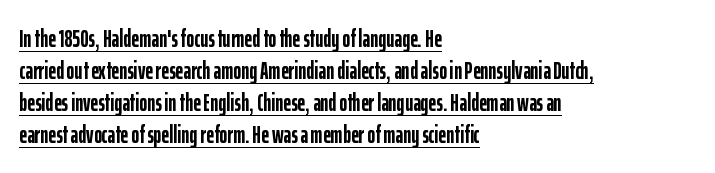
The image shows 24 px bold type, upright; set left-aligned, normal line spacing (1.33x), normal letter spacing, underlined.
